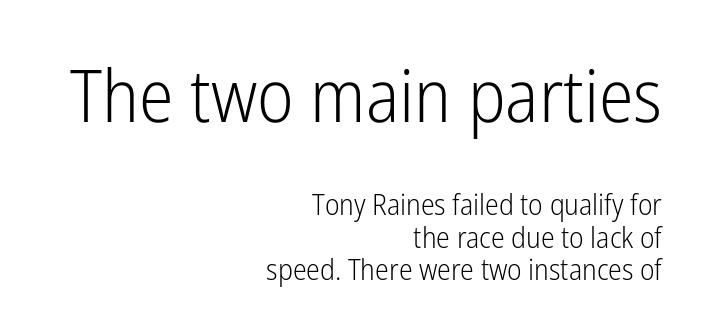
No italicization has been applied; the sample stays upright. Heft: none added — not bold. Tracking value appears to be zero — textbook default spacing. Only glyphs here, with clear space below each row. The composition opens big and finishes small.
